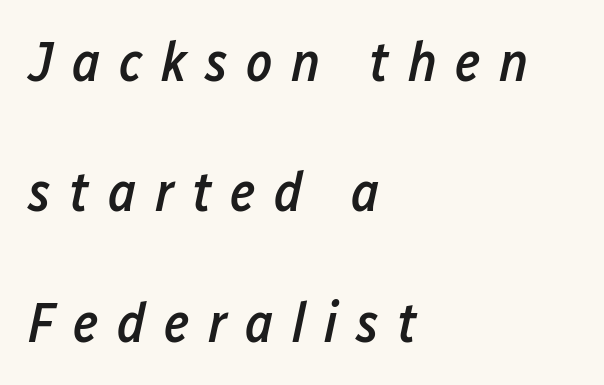
Emphasis-style slanted type is in use. Each letter keeps its own natural width here, so spacing adapts to shape. If you measured baseline to baseline, you'd find a long distance. Here the glyphs are tracked loosely, breaking word shapes into spaced letters. The glyphs have the mass of a demibold cut, below bold. Any mark beneath the type? The region is blank.
